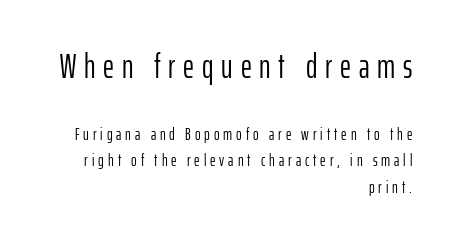
The image shows 34 px light, condensed sans-serif type, upright; set right-aligned, normal line spacing (1.57x), unusually wide letter spacing (+0.23 em), not underlined; the first (top) block is 2.0x larger; low stroke contrast and a medium x-height.
